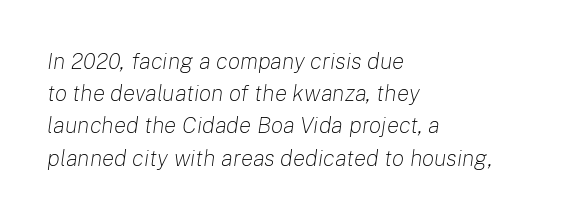
Q: Is the text bold? A: No.
Q: Is the text italic (slanted)? A: Yes, it leans right by about 8 degrees.
Q: Is the text underlined? A: No.
Q: How is the paragraph aligned? A: Left-aligned.
Q: Is the spacing between letters normal or unusually wide? A: Normal.
Q: Is the spacing between lines tight, normal or loose? A: Normal.
